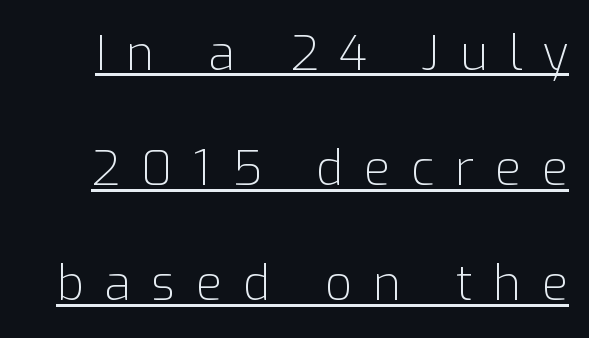
{"serif": "no", "italic": "no", "bold": "no", "weight": "light", "width": "normal", "stroke_contrast": "low", "x_height": "medium", "monospaced": "no", "underline": "yes", "line_spacing": "loose", "line_spacing_ratio": 2.4, "letter_spacing": "wide", "letter_spacing_em": 0.43, "glyph_px": 48}
